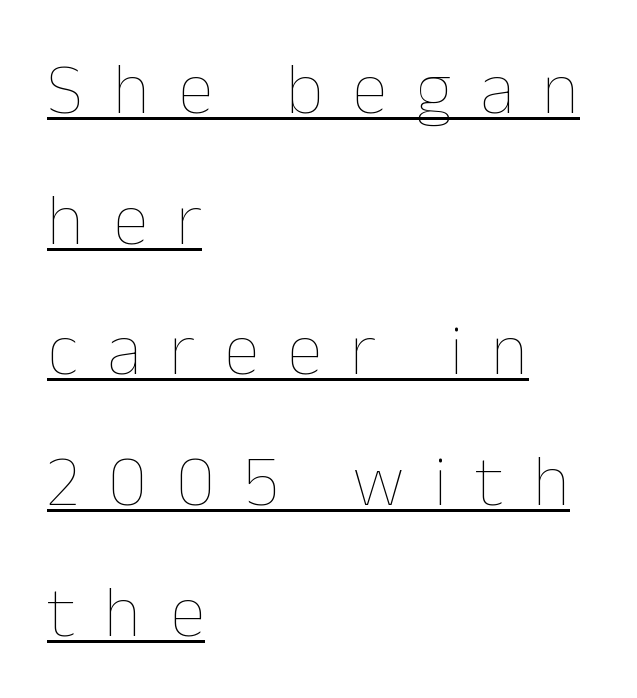
Q: Is the text bold? A: No.
Q: Is the text italic (slanted)? A: No, it is upright.
Q: Is the text underlined? A: Yes.
Q: How is the paragraph aligned? A: Left-aligned.
Q: Is the spacing between letters normal or unusually wide? A: Unusually wide.
Q: Width (condensed, normal, or wide)? A: Normal.
Q: Stroke contrast? A: Low.
Q: x-height? A: Medium.
Q: Monospaced? A: No.
